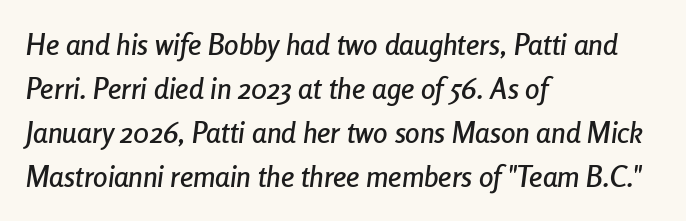
The image shows 29 px condensed type, italic (leaning right); set left-aligned, normal line spacing (1.52x), normal letter spacing, not underlined; low stroke contrast and a medium x-height.
